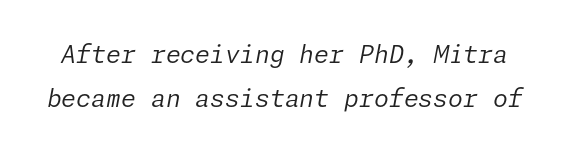
The image shows 24 px text type, italic (leaning right); set line spacing 1.83x, normal letter spacing, not underlined.
